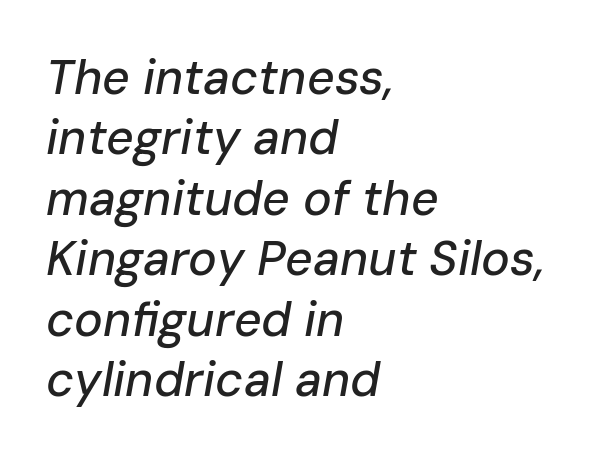
{"italic": "yes", "lean": "right", "slant_degrees": 10, "width": "normal", "stroke_contrast": "low", "x_height": "medium", "monospaced": "no", "underline": "no", "align": "left", "line_spacing": "normal", "line_spacing_ratio": 1.26, "letter_spacing": "normal", "letter_spacing_em": 0.0, "glyph_px": 48}
